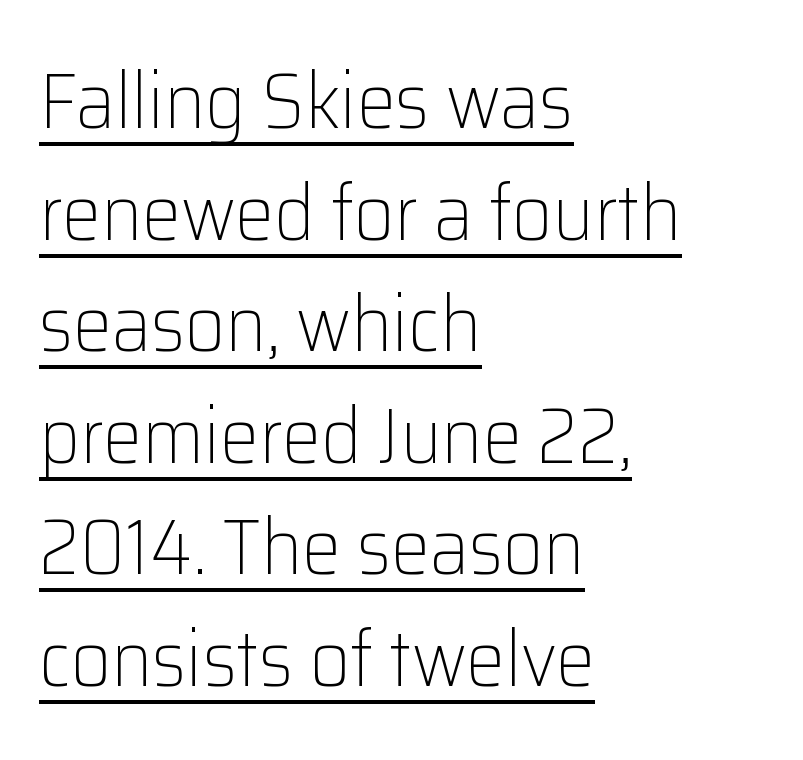
{"serif": "no", "italic": "no", "bold": "no", "weight": "light", "width": "normal", "stroke_contrast": "low", "x_height": "medium", "monospaced": "no", "underline": "yes", "align": "left", "line_spacing": "normal", "line_spacing_ratio": 1.43, "letter_spacing": "normal", "letter_spacing_em": 0.0, "glyph_px": 78}
